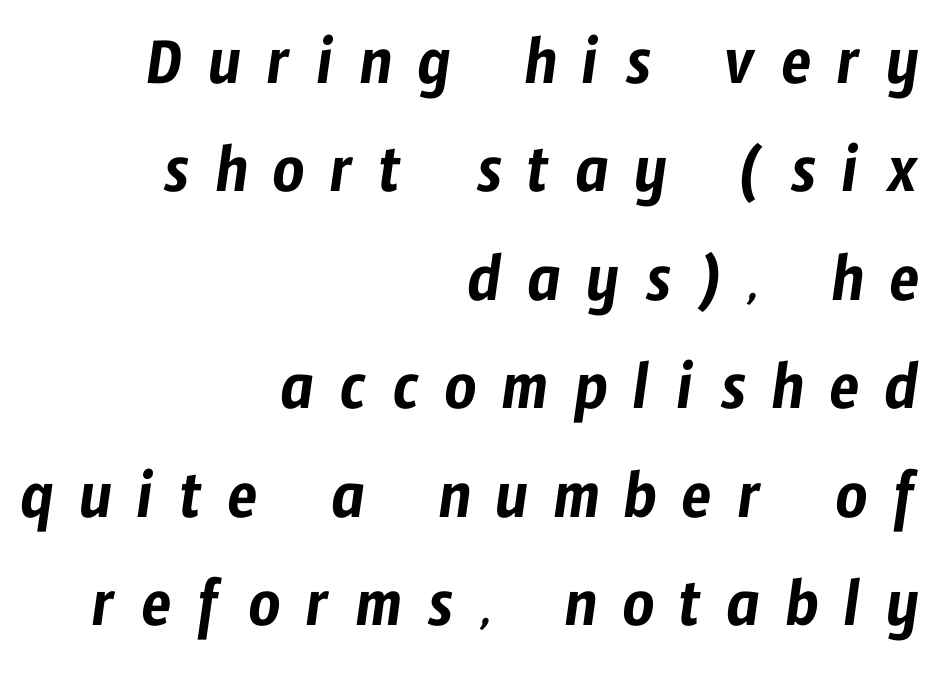
The image shows 70 px condensed sans-serif type; set right-aligned, normal line spacing (1.55x), unusually wide letter spacing (+0.36 em), not underlined; low stroke contrast and a medium x-height.
